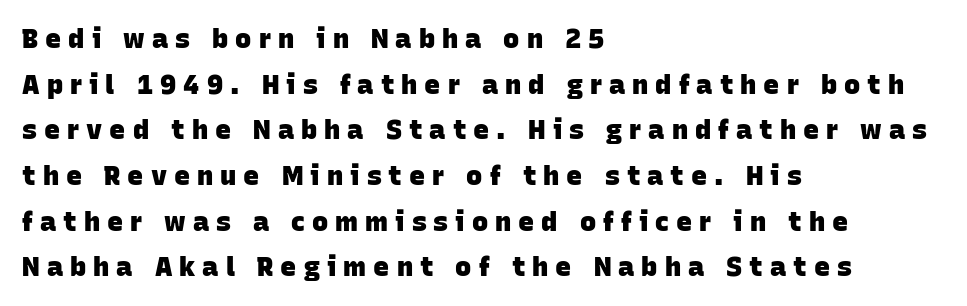
{"bold": "yes", "underline": "no", "align": "left", "line_spacing": "normal", "line_spacing_ratio": 1.69, "letter_spacing": "wide", "letter_spacing_em": 0.26, "glyph_px": 27}
